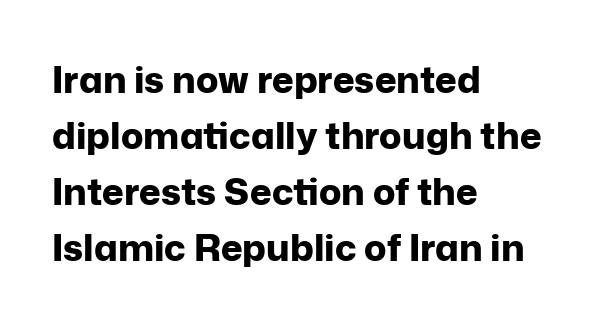
Strong, thick strokes mark this as bold type. Stroke terminals: plain, sans-serif. Posture: vertical. The leading is moderate, giving the passage an even texture. A typesetter would call this proportional, since set widths differ per character. No extra tracking has been applied to these lines.
